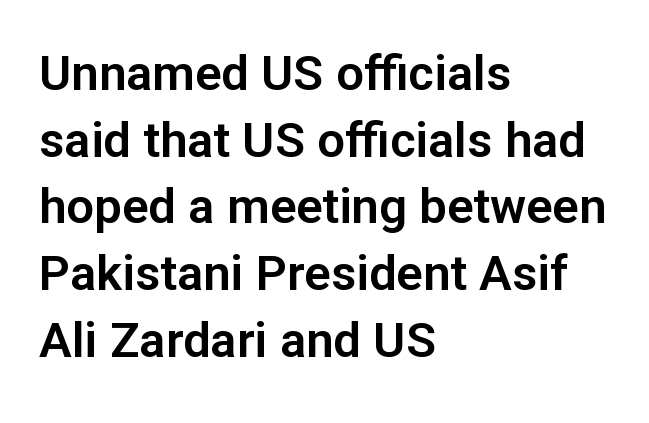
{"serif": "no", "italic": "no", "width": "normal", "stroke_contrast": "low", "x_height": "medium", "monospaced": "no", "underline": "no", "align": "left", "line_spacing": "normal", "line_spacing_ratio": 1.36, "letter_spacing": "normal", "letter_spacing_em": 0.0, "glyph_px": 49}
